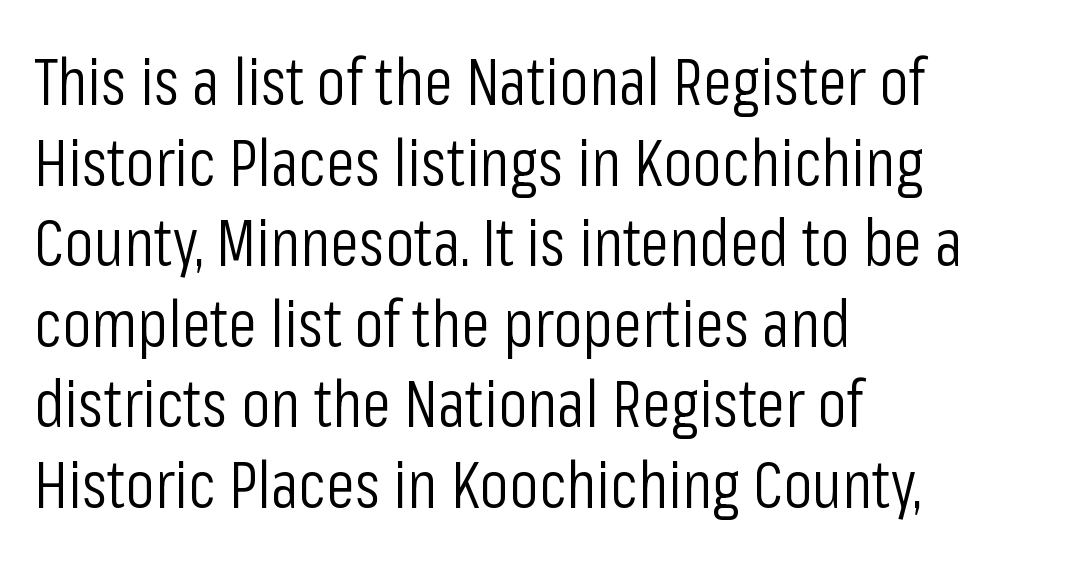
The image shows 66 px light, condensed sans-serif type, upright; set left-aligned, line spacing 1.22x, normal letter spacing, not underlined; low stroke contrast and a medium x-height.
